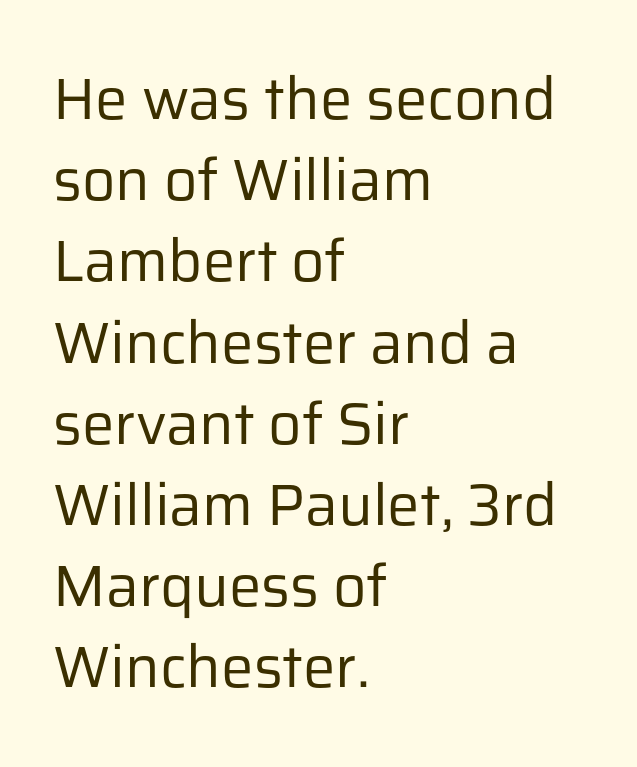
{"serif": "no", "italic": "no", "bold": "no", "weight": "regular", "width": "normal", "stroke_contrast": "low", "x_height": "medium", "monospaced": "no", "underline": "no", "align": "left", "line_spacing": "normal", "line_spacing_ratio": 1.4, "letter_spacing": "normal", "letter_spacing_em": 0.0, "glyph_px": 58}
